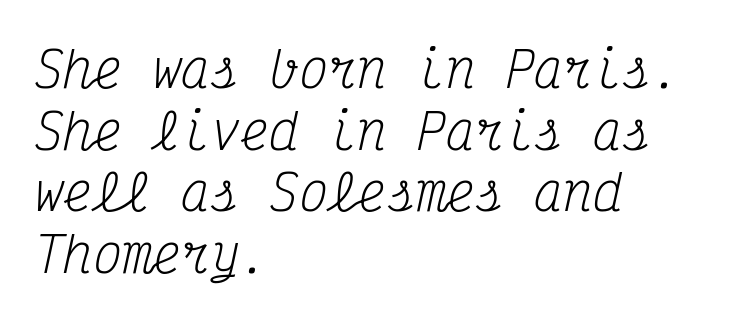
{"serif": "yes", "italic": "yes", "lean": "right", "slant_degrees": 12, "bold": "no", "weight": "regular", "width": "condensed", "stroke_contrast": "medium", "x_height": "medium", "monospaced": "yes", "underline": "no", "align": "left", "line_spacing": "normal", "line_spacing_ratio": 1.26, "letter_spacing": "normal", "letter_spacing_em": 0.0, "glyph_px": 49}
